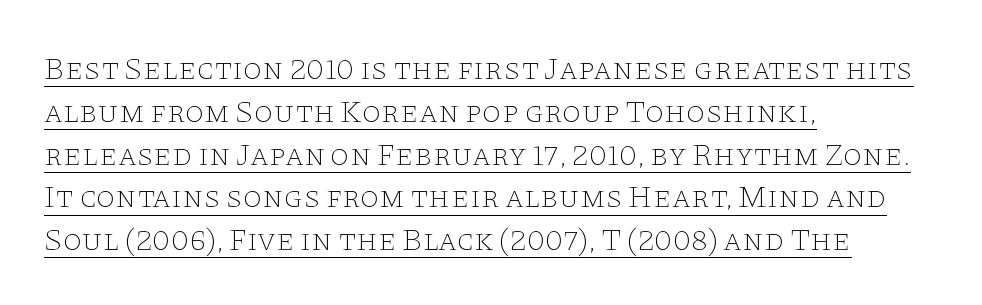
Weight: not bold — regular or lighter. The letters stand upright; this is a roman face. The words here are underlined. The letters advance in unequal steps, a hallmark of proportional type. Yep, those are serifs on the letters.
